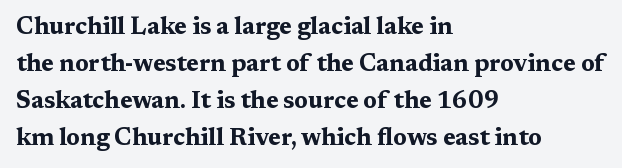
Q: Is the text bold? A: Yes.
Q: Is the text italic (slanted)? A: No, it is upright.
Q: Is the text underlined? A: No.
Q: How is the paragraph aligned? A: Left-aligned.
Q: Is the spacing between letters normal or unusually wide? A: Normal.
Q: Is the spacing between lines tight, normal or loose? A: Normal.
